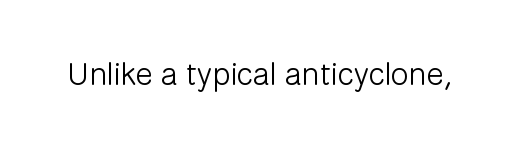
Q: Is the text bold? A: No.
Q: Is the text italic (slanted)? A: No, it is upright.
Q: Is the typeface a serif or a sans-serif typeface? A: Sans-serif.
Q: Is the text underlined? A: No.
Q: Is the spacing between letters normal or unusually wide? A: Normal.
Q: Width (condensed, normal, or wide)? A: Normal.
Q: Stroke contrast? A: Low.
Q: x-height? A: Medium.
Q: Monospaced? A: No.
